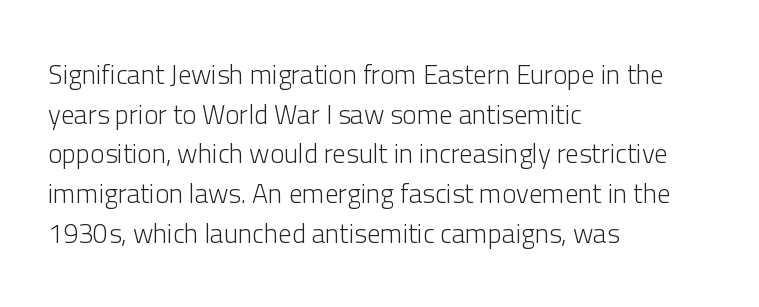
Notice how descenders clear the ascenders below comfortably — that's standard leading. Inter-character spacing is left at the font's built-in metrics. Bare-footed words on every line. The strokes are not fattened; the text isn't bold. A student would call this left alignment; a typographer would say flush left, rag right.
